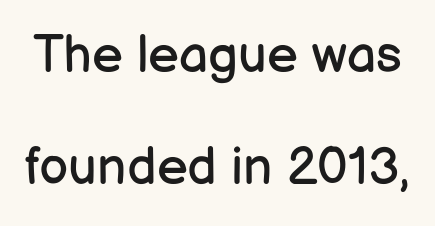
The horizontal fit of the characters is conventional and even. Has an underline been added? It has not. Letters have the restrained weight of plain body copy at most. A typesetter would call this proportional, since set widths differ per character.
